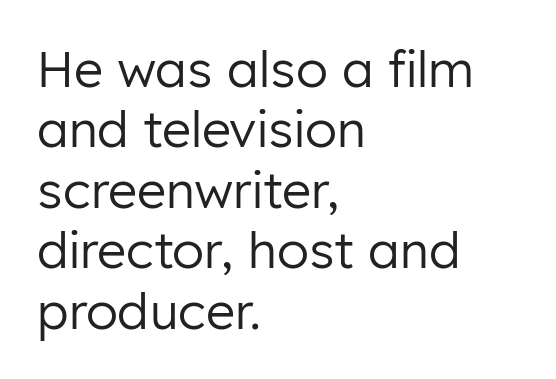
The strokes carry an ordinary text weight at most. The setting favours the left margin, as ordinary paragraphs usually do. How are the letters spaced? Ordinarily, with no added tracking. You could not count columns in this text — the font is proportionally spaced. These lines were composed using upright roman letters. Words float on clear page, feet unadorned.
